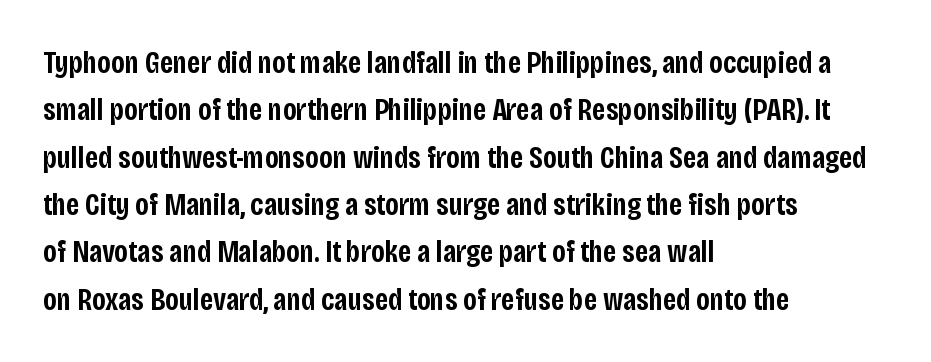
The passage shown stacks its lines at a standard gap. Each letter keeps its own natural width here, so spacing adapts to shape. Its strokes are somewhat broadened, the hallmark of semibold type. You could call the tracking neutral — neither tight nor loose.
